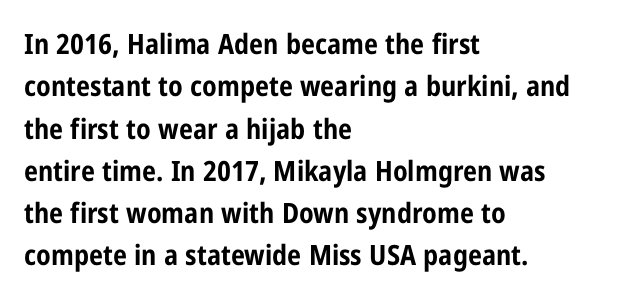
The image shows 28 px bold, condensed sans-serif type, upright; set left-aligned, normal line spacing (1.51x), normal letter spacing, not underlined; low stroke contrast and a medium x-height.
